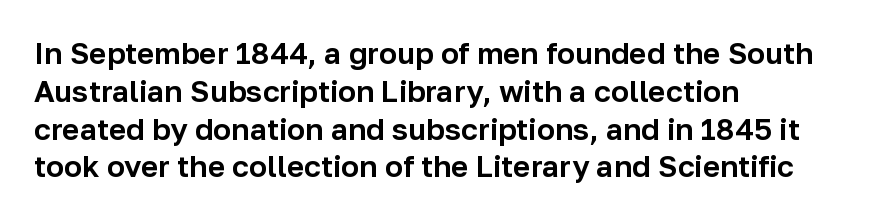
Q: Is the text italic (slanted)? A: No, it is upright.
Q: Is the typeface a serif or a sans-serif typeface? A: Sans-serif.
Q: Is the text underlined? A: No.
Q: How is the paragraph aligned? A: Left-aligned.
Q: Is the spacing between letters normal or unusually wide? A: Normal.
Q: Is the spacing between lines tight, normal or loose? A: Normal.
Q: Width (condensed, normal, or wide)? A: Normal.
Q: Stroke contrast? A: Low.
Q: x-height? A: Medium.
Q: Monospaced? A: No.
